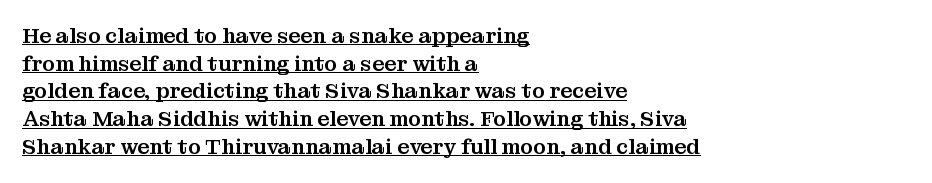
Q: Is the text italic (slanted)? A: No, it is upright.
Q: Is the text underlined? A: Yes.
Q: How is the paragraph aligned? A: Left-aligned.
Q: Is the spacing between letters normal or unusually wide? A: Normal.
Q: Is the spacing between lines tight, normal or loose? A: Normal.
